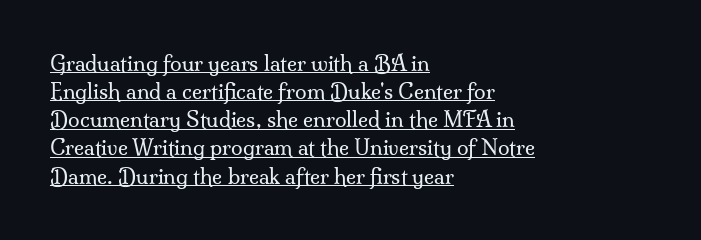
The image shows 21 px text type, upright; set left-aligned, normal line spacing (1.34x), normal letter spacing, underlined.
